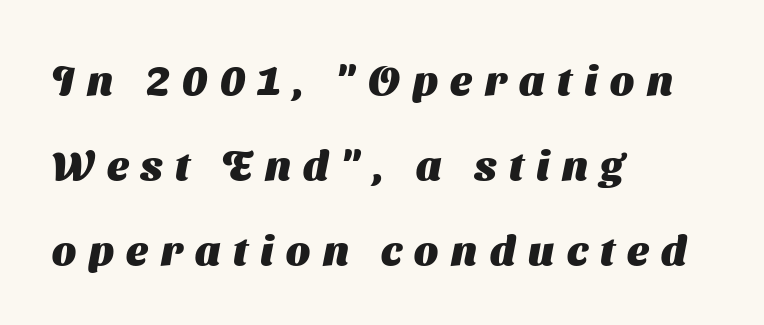
The image shows 42 px heavy sans-serif type; set left-aligned, loose line spacing (2.02x), unusually wide letter spacing (+0.3 em), not underlined; medium stroke contrast and a medium x-height.
